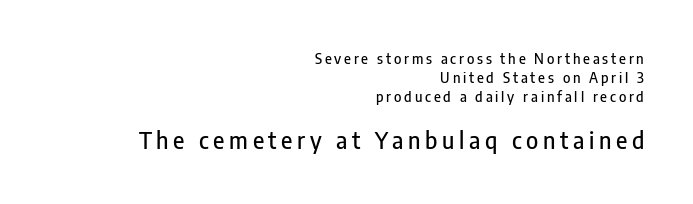
Q: Is the text italic (slanted)? A: No, it is upright.
Q: Is the text underlined? A: No.
Q: How is the paragraph aligned? A: Right-aligned.
Q: Is the spacing between letters normal or unusually wide? A: Unusually wide.
Q: Is the spacing between lines tight, normal or loose? A: Normal.
Q: Which block of text is set in a larger size, the first (top) or the second (bottom)? A: The second (bottom) one.
